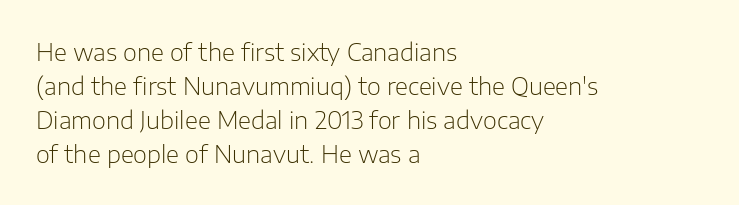
The image shows 24 px text type, upright; set left-aligned, normal line spacing (1.41x), normal letter spacing, not underlined.
